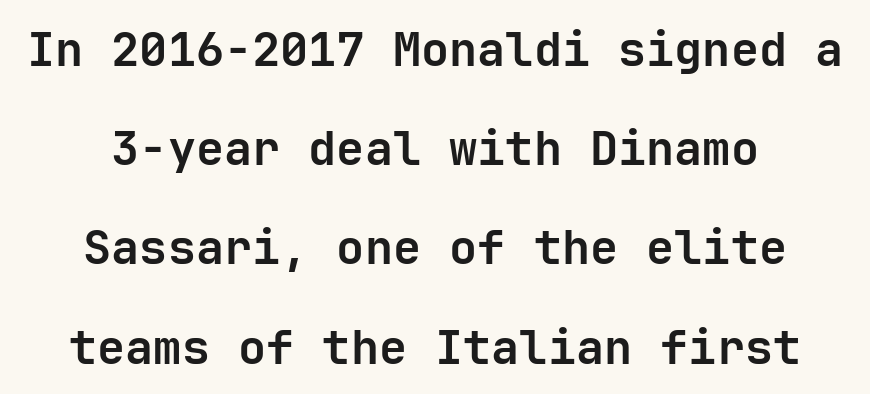
Q: Is the text bold? A: Yes.
Q: Is the text italic (slanted)? A: No, it is upright.
Q: Is the typeface a serif or a sans-serif typeface? A: Sans-serif.
Q: Is the text underlined? A: No.
Q: How is the paragraph aligned? A: Centered.
Q: Is the spacing between letters normal or unusually wide? A: Normal.
Q: Is the spacing between lines tight, normal or loose? A: Loose.
Q: Width (condensed, normal, or wide)? A: Normal.
Q: Stroke contrast? A: Low.
Q: x-height? A: Medium.
